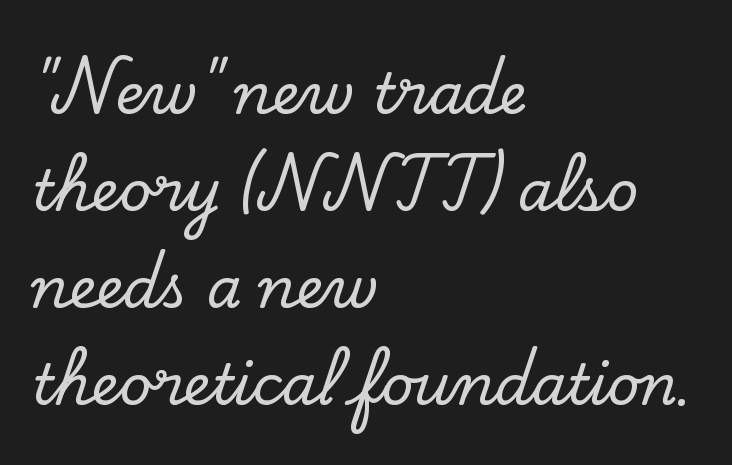
Q: Is the text italic (slanted)? A: Yes.
Q: Is the typeface a serif or a sans-serif typeface? A: Serif.
Q: Is the text underlined? A: No.
Q: How is the paragraph aligned? A: Left-aligned.
Q: Is the spacing between letters normal or unusually wide? A: Normal.
Q: Width (condensed, normal, or wide)? A: Normal.
Q: Stroke contrast? A: Low.
Q: x-height? A: Small.
Q: Monospaced? A: No.
